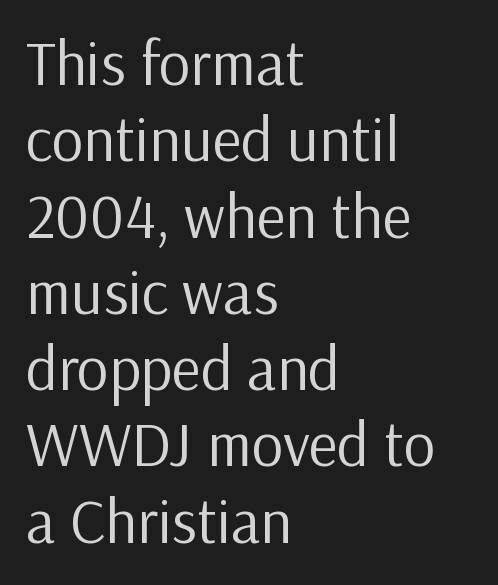
Q: Is the text bold? A: No.
Q: Is the text italic (slanted)? A: No, it is upright.
Q: Is the typeface a serif or a sans-serif typeface? A: Sans-serif.
Q: Is the text underlined? A: No.
Q: How is the paragraph aligned? A: Left-aligned.
Q: Is the spacing between letters normal or unusually wide? A: Normal.
Q: Width (condensed, normal, or wide)? A: Normal.
Q: Stroke contrast? A: Low.
Q: x-height? A: Medium.
Q: Monospaced? A: No.
